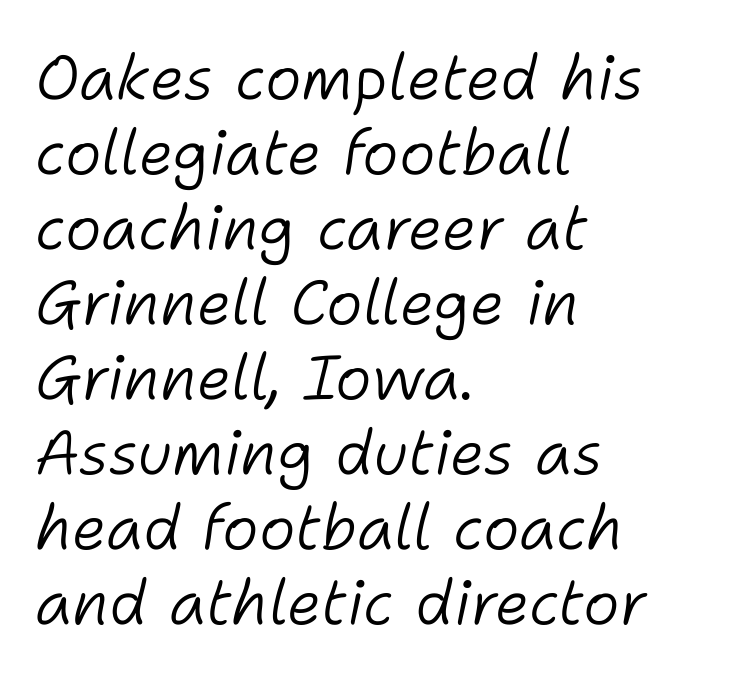
Q: Is the text bold? A: No.
Q: Is the text italic (slanted)? A: Yes, it leans right by about 11 degrees.
Q: Is the text underlined? A: No.
Q: How is the paragraph aligned? A: Left-aligned.
Q: Is the spacing between letters normal or unusually wide? A: Normal.
Q: Width (condensed, normal, or wide)? A: Normal.
Q: Stroke contrast? A: Low.
Q: x-height? A: Medium.
Q: Monospaced? A: No.
